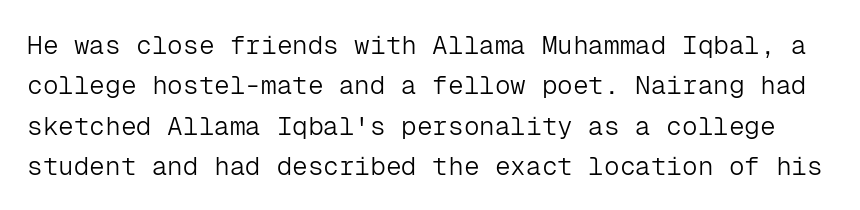
The image shows 26 px text type, upright; set normal line spacing (1.55x), normal letter spacing, not underlined.
